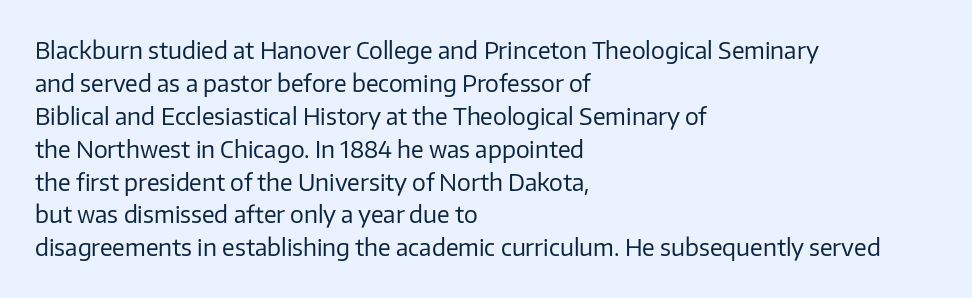
Q: Is the text bold? A: No.
Q: Is the text italic (slanted)? A: No, it is upright.
Q: Is the text underlined? A: No.
Q: How is the paragraph aligned? A: Left-aligned.
Q: Is the spacing between letters normal or unusually wide? A: Normal.
Q: Is the spacing between lines tight, normal or loose? A: Normal.
